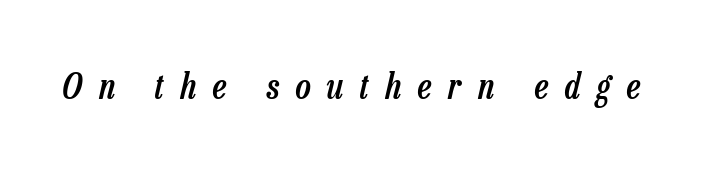
{"italic": "yes", "lean": "right", "slant_degrees": 13, "bold": "semi", "weight": "semibold", "width": "condensed", "stroke_contrast": "low", "x_height": "medium", "monospaced": "no", "underline": "no", "letter_spacing": "wide", "letter_spacing_em": 0.46, "glyph_px": 36}
